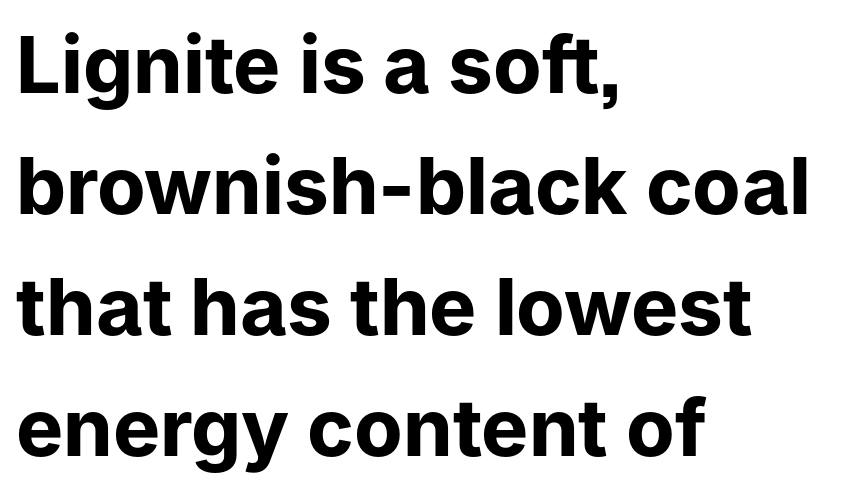
Q: Is the text bold? A: Yes.
Q: Is the text italic (slanted)? A: No, it is upright.
Q: Is the typeface a serif or a sans-serif typeface? A: Sans-serif.
Q: Is the text underlined? A: No.
Q: How is the paragraph aligned? A: Left-aligned.
Q: Is the spacing between letters normal or unusually wide? A: Normal.
Q: Is the spacing between lines tight, normal or loose? A: Normal.
Q: Width (condensed, normal, or wide)? A: Normal.
Q: Stroke contrast? A: Low.
Q: x-height? A: Medium.
Q: Monospaced? A: No.
